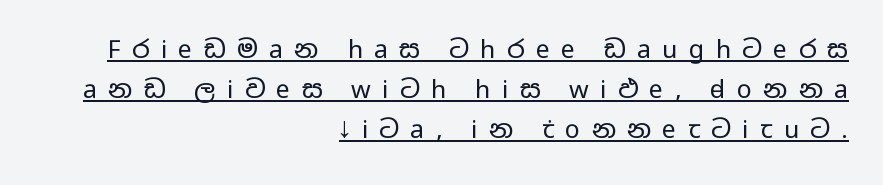
The image shows 25 px text type, upright; set right-aligned, normal line spacing (1.61x), unusually wide letter spacing (+0.45 em), underlined.
